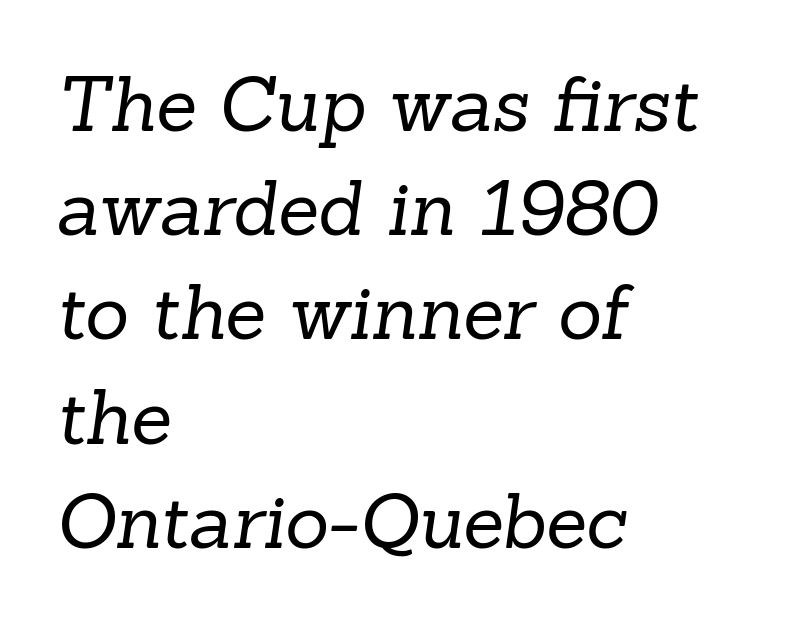
{"serif": "yes", "bold": "no", "weight": "regular", "width": "normal", "stroke_contrast": "low", "x_height": "medium", "monospaced": "no", "underline": "no", "align": "left", "line_spacing": "normal", "line_spacing_ratio": 1.39, "letter_spacing": "normal", "letter_spacing_em": 0.0, "glyph_px": 75}
